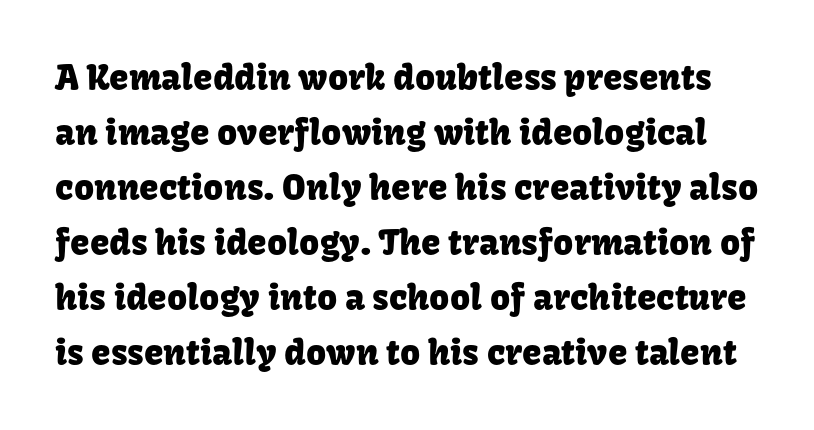
{"serif": "no", "italic": "no", "width": "normal", "stroke_contrast": "low", "x_height": "medium", "monospaced": "no", "underline": "no", "line_spacing": "normal", "line_spacing_ratio": 1.57, "letter_spacing": "normal", "letter_spacing_em": 0.0, "glyph_px": 35}
